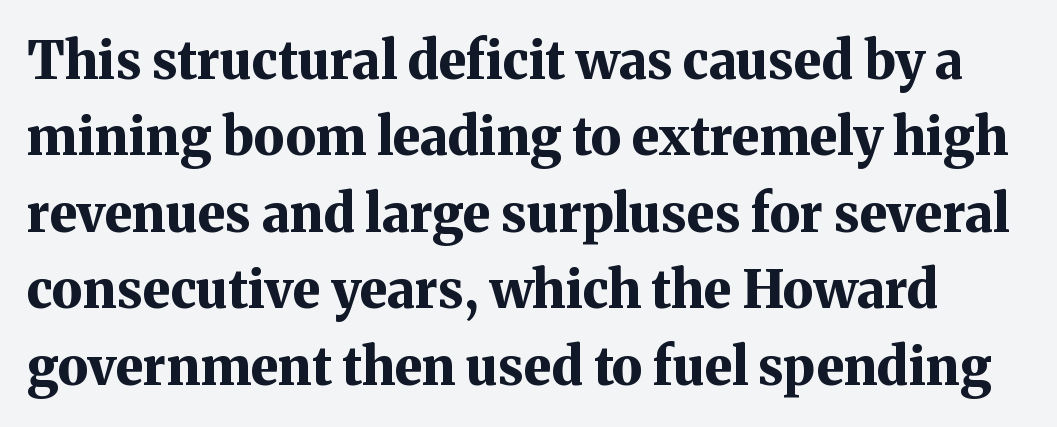
The image shows 52 px bold serif type, upright; set normal line spacing (1.47x), normal letter spacing, not underlined; medium stroke contrast and a medium x-height.
